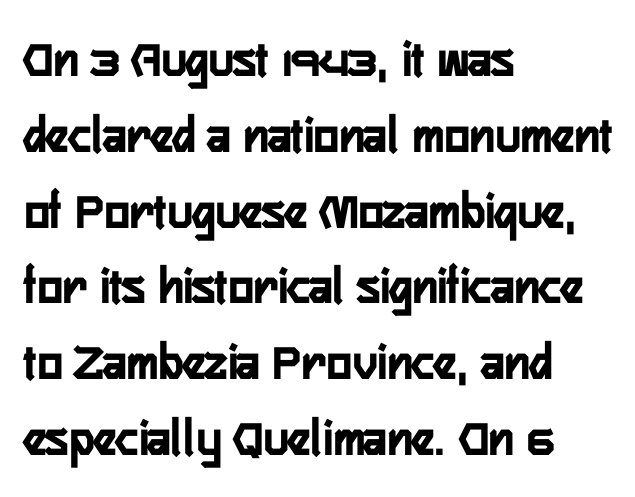
{"serif": "no", "italic": "no", "bold": "yes", "weight": "semibold", "width": "condensed", "stroke_contrast": "low", "x_height": "medium", "monospaced": "no", "underline": "no", "align": "left", "line_spacing": "normal", "line_spacing_ratio": 1.43, "letter_spacing": "normal", "letter_spacing_em": 0.0, "glyph_px": 53}
